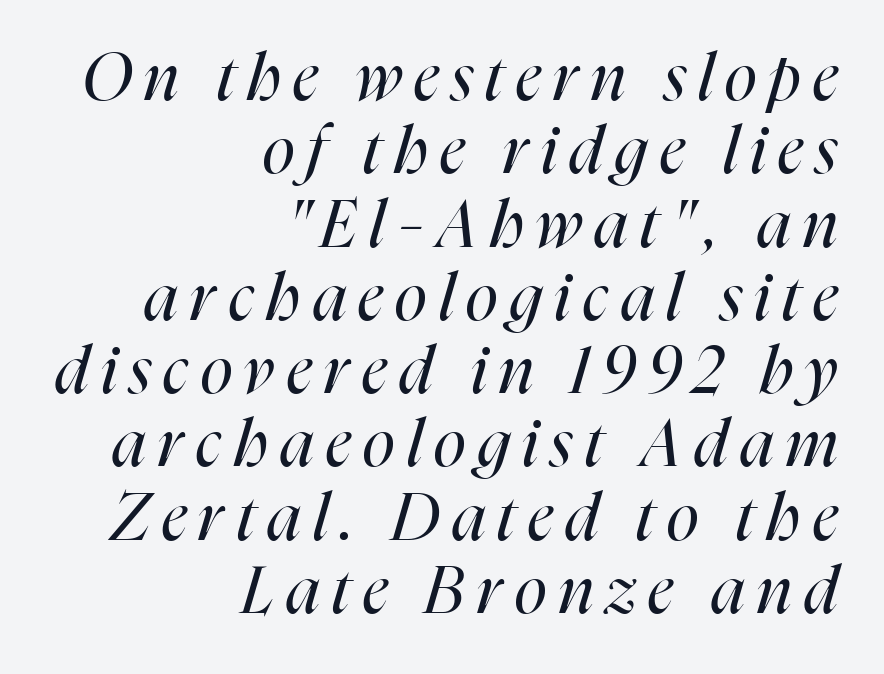
This sample has the flowing, uneven cadence of proportional lettering. Visually the block forms a straight wall on the right and a jagged coastline on the left. Descenders hang freely into open space. This reads as an unemphasized weight, regular at the heaviest. The whole block is typeset with a tilt. Leading: reduced.
